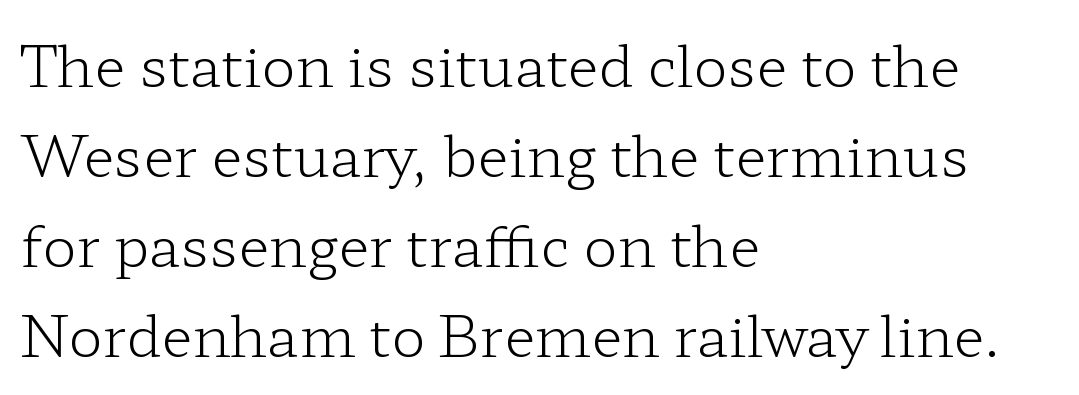
A roman cut, with each character standing at attention. Caption: standard tracking, unaltered. Looks like regular typesetting: each glyph gets only the width it needs. Nothing heavy about these letters — not bold at all.
